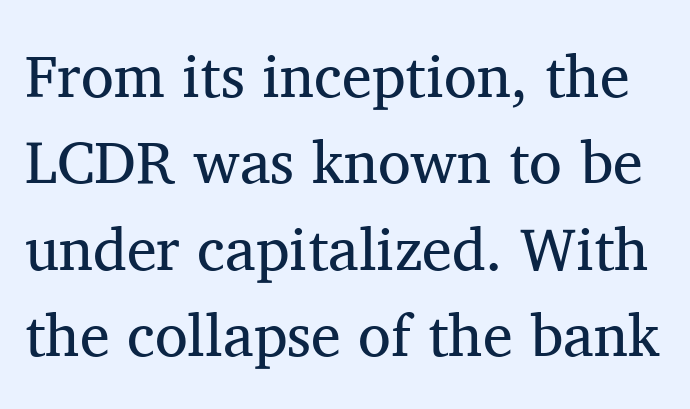
Q: Is the text bold? A: No.
Q: Is the text italic (slanted)? A: No, it is upright.
Q: Is the typeface a serif or a sans-serif typeface? A: Serif.
Q: Is the text underlined? A: No.
Q: Is the spacing between letters normal or unusually wide? A: Normal.
Q: Is the spacing between lines tight, normal or loose? A: Normal.
Q: Width (condensed, normal, or wide)? A: Normal.
Q: Stroke contrast? A: Medium.
Q: x-height? A: Medium.
Q: Monospaced? A: No.
